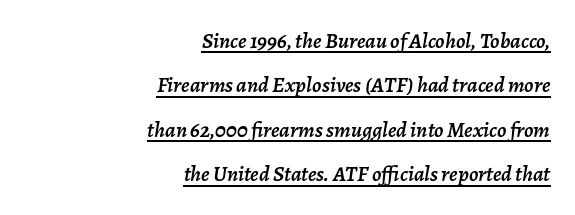
The image shows 22 px text type, italic (leaning right); set right-aligned, loose line spacing (2.02x), normal letter spacing, underlined.
